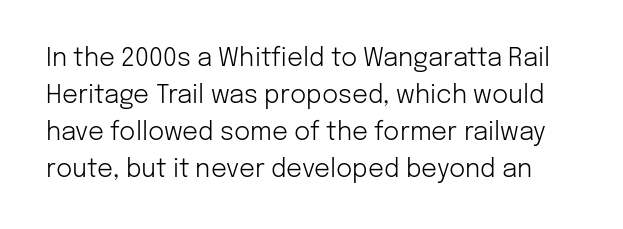
The image shows 25 px text type, upright; set normal line spacing (1.48x), normal letter spacing, not underlined.
